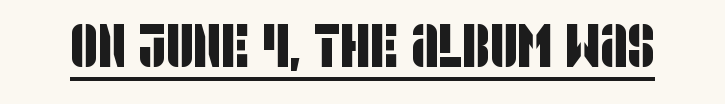
The image shows 60 px condensed sans-serif type; set normal letter spacing, underlined; low stroke contrast and a large x-height.
